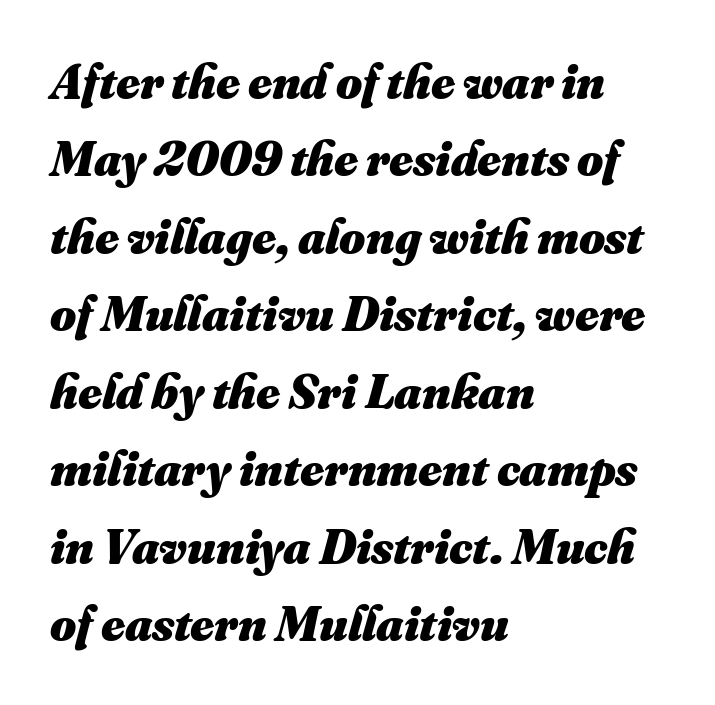
The image shows 50 px heavy type; set left-aligned, normal line spacing (1.55x), normal letter spacing, not underlined; medium stroke contrast and a small x-height.
